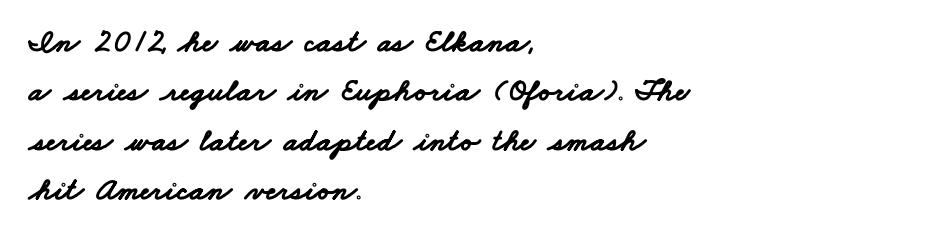
Q: Is the text bold? A: Yes.
Q: Is the typeface a serif or a sans-serif typeface? A: Sans-serif.
Q: Is the text underlined? A: No.
Q: How is the paragraph aligned? A: Left-aligned.
Q: Is the spacing between letters normal or unusually wide? A: Normal.
Q: Is the spacing between lines tight, normal or loose? A: Normal.
Q: Width (condensed, normal, or wide)? A: Wide.
Q: Stroke contrast? A: Low.
Q: x-height? A: Small.
Q: Monospaced? A: No.
